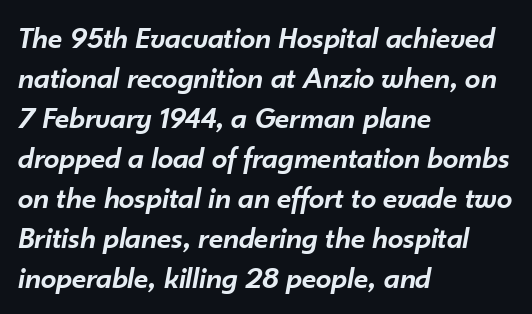
{"italic": "yes", "lean": "right", "slant_degrees": 10, "bold": "semi", "weight": "semibold", "width": "normal", "stroke_contrast": "low", "x_height": "small", "monospaced": "no", "underline": "no", "align": "left", "line_spacing": "normal", "line_spacing_ratio": 1.29, "letter_spacing": "normal", "letter_spacing_em": 0.0, "glyph_px": 31}
